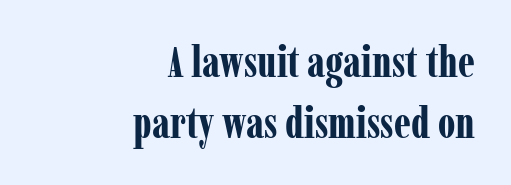
{"serif": "yes", "italic": "no", "bold": "yes", "weight": "bold", "width": "condensed", "stroke_contrast": "low", "x_height": "medium", "monospaced": "no", "underline": "no", "align": "right", "line_spacing": "normal", "line_spacing_ratio": 1.41, "letter_spacing": "normal", "letter_spacing_em": 0.0, "glyph_px": 43}
